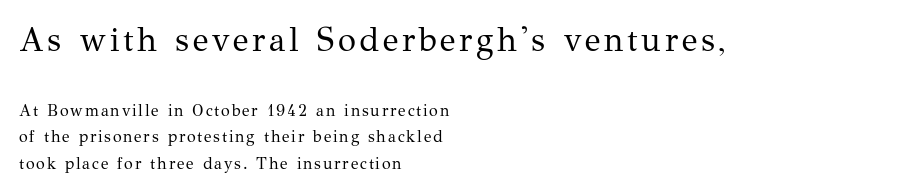
The image shows 33 px regular-weight serif type, upright; set left-aligned, normal line spacing (1.65x), not underlined; the first (top) block is 2.06x larger; medium stroke contrast and a medium x-height.
